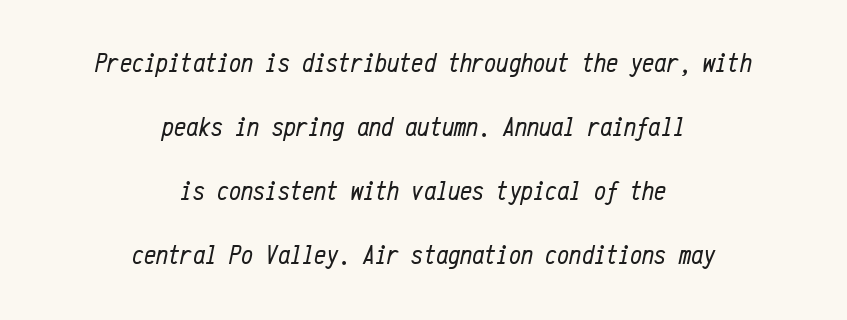
The letters are slanted; this is an italic face. The typesetting does not lean heavy: it is not bold. Letters rest on an invisible, unmarked baseline. The rendering positions every line midway between the sides. Compared with typical paragraphs, the rows here are farther apart. Letter spacing: default.
